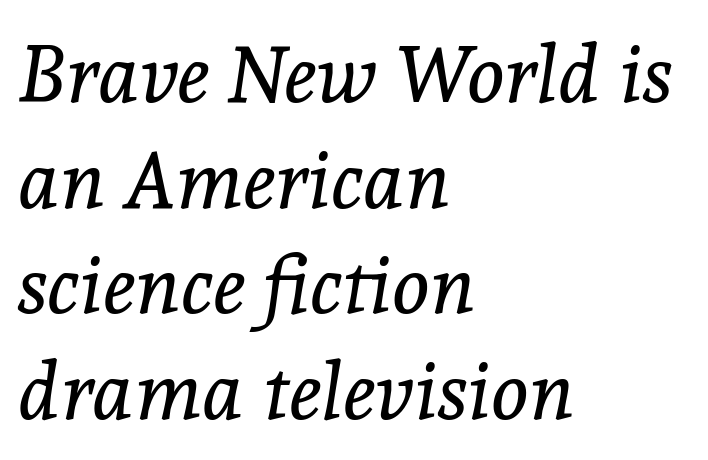
Q: Is the text bold? A: No.
Q: Is the text italic (slanted)? A: Yes, it leans right by about 8 degrees.
Q: Is the typeface a serif or a sans-serif typeface? A: Serif.
Q: Is the text underlined? A: No.
Q: How is the paragraph aligned? A: Left-aligned.
Q: Is the spacing between letters normal or unusually wide? A: Normal.
Q: Is the spacing between lines tight, normal or loose? A: Normal.
Q: Width (condensed, normal, or wide)? A: Normal.
Q: x-height? A: Medium.
Q: Monospaced? A: No.
